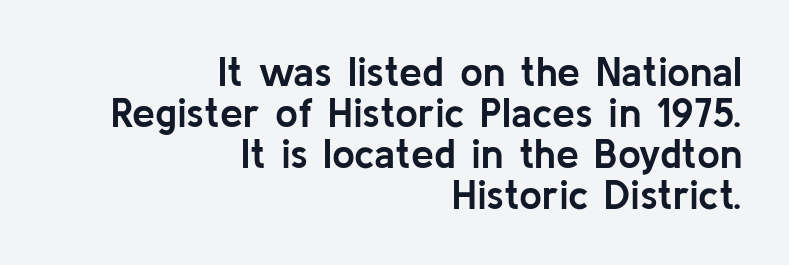
{"serif": "no", "italic": "no", "bold": "yes", "weight": "semibold", "width": "normal", "stroke_contrast": "low", "x_height": "medium", "monospaced": "no", "underline": "no", "align": "right", "line_spacing": "tight", "line_spacing_ratio": 1.0, "letter_spacing": "normal", "letter_spacing_em": 0.0, "glyph_px": 41}
